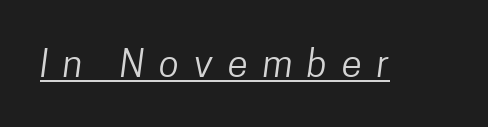
The glyphs in this specimen are sans serif. You can see a thin bar hugging the bottom of the glyphs. A typesetter would call this proportional, since set widths differ per character. Vertical stems look standard width or narrower in stroke. Students, note that the glyphs here are deliberately spaced far apart.
